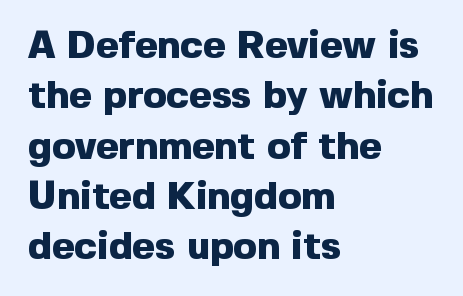
The strokes are fattened all the way to bold. The zone under the glyphs is completely vacant. Tall strokes in this sample are plumb rather than angled. Letter spacing: default. The typeface chosen for these lines omits serifs.
